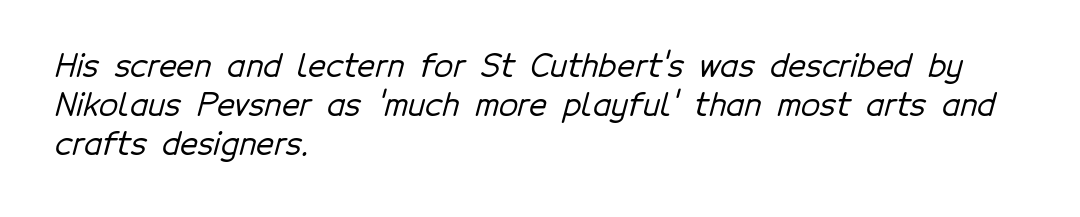
Observe the absence of serifs on each vertical stroke in this sample. The space between consecutive lines is moderate. The lines are quadded left. Rule under the text: the space is simply empty. Here the designer chose a conventional face with non-uniform glyph widths. The letterforms sit shoulder to shoulder at normal distance.
